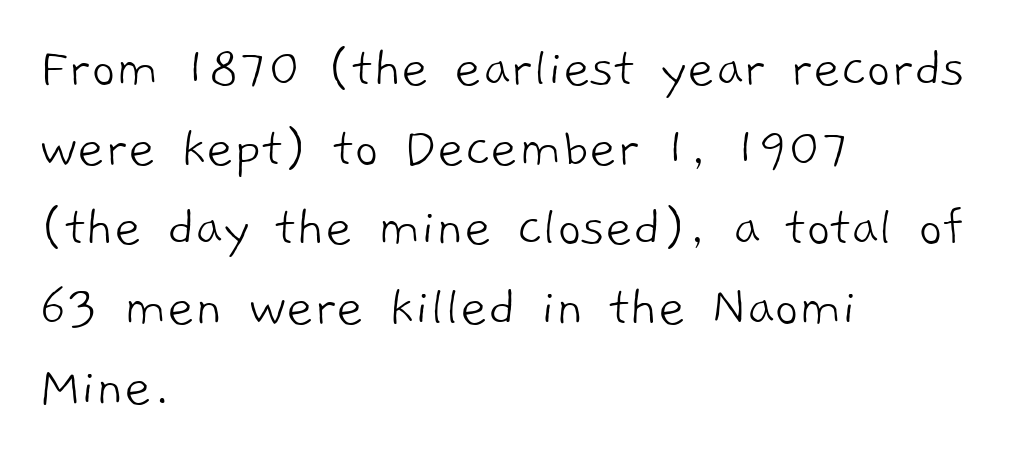
{"serif": "no", "bold": "no", "weight": "light", "width": "normal", "stroke_contrast": "low", "x_height": "medium", "monospaced": "no", "underline": "no", "align": "left", "line_spacing": "normal", "line_spacing_ratio": 1.35, "letter_spacing": "normal", "letter_spacing_em": 0.0, "glyph_px": 59}
